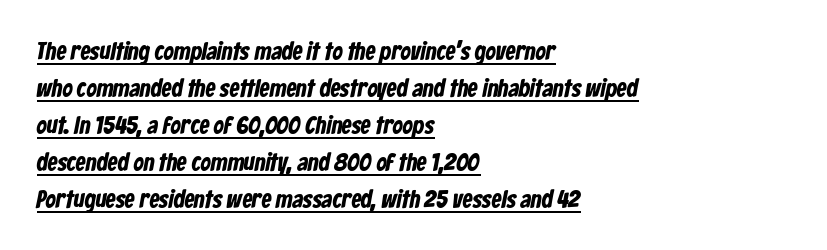
If you measured baseline to baseline, you'd find a middling distance. A typographer would call this underscored text. In terms of letterspacing, this is plain default setting. Horizontal alignment here is leftward, the default for most running prose.
